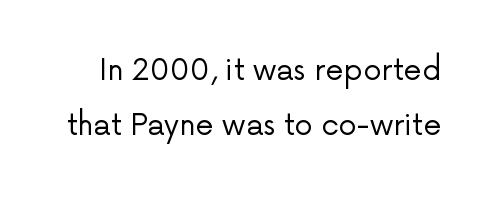
The image shows 29 px regular-weight sans-serif type, upright; set loose line spacing (1.9x), normal letter spacing, not underlined; low stroke contrast and a medium x-height.
